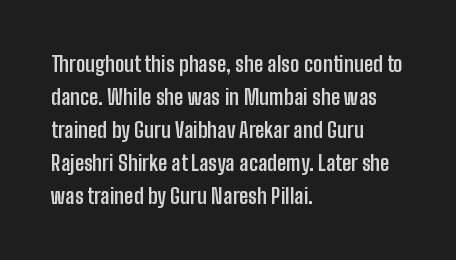
The image shows 21 px bold type, upright; set left-aligned, normal line spacing (1.57x), normal letter spacing, not underlined.
